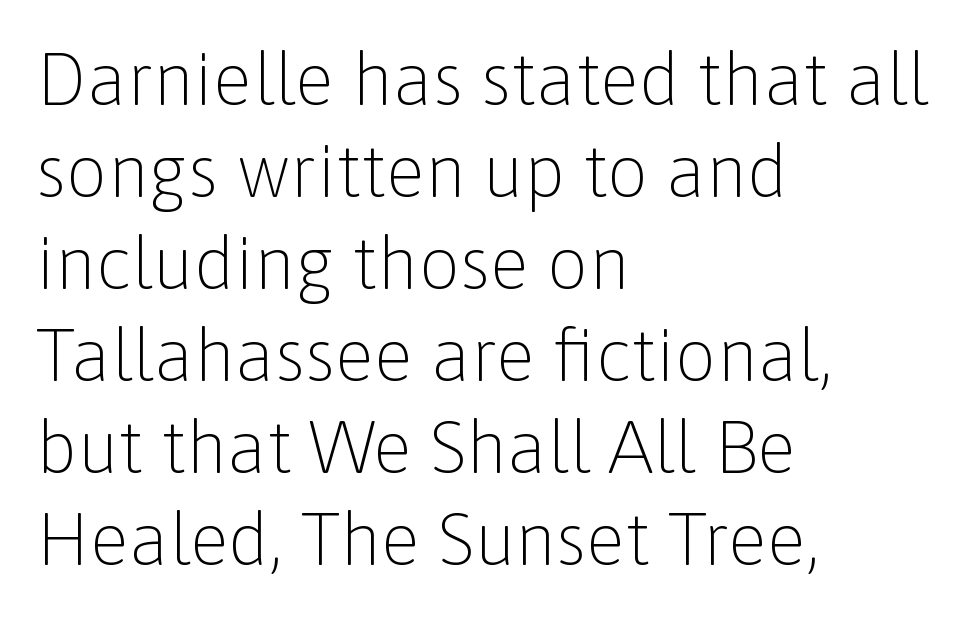
{"serif": "no", "italic": "no", "bold": "no", "weight": "light", "width": "normal", "stroke_contrast": "low", "x_height": "medium", "monospaced": "no", "underline": "no", "align": "left", "line_spacing": "normal", "line_spacing_ratio": 1.26, "letter_spacing": "normal", "letter_spacing_em": 0.0, "glyph_px": 73}
